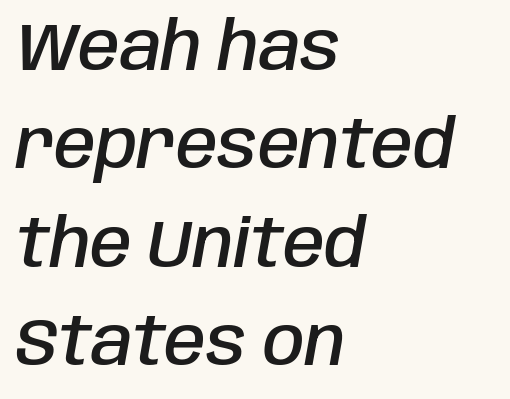
Q: Is the text bold? A: Semi-bold.
Q: Is the text italic (slanted)? A: Yes, it leans right by about 10 degrees.
Q: Is the text underlined? A: No.
Q: How is the paragraph aligned? A: Left-aligned.
Q: Is the spacing between letters normal or unusually wide? A: Normal.
Q: Is the spacing between lines tight, normal or loose? A: Normal.
Q: Width (condensed, normal, or wide)? A: Condensed.
Q: Stroke contrast? A: Low.
Q: x-height? A: Large.
Q: Monospaced? A: No.
